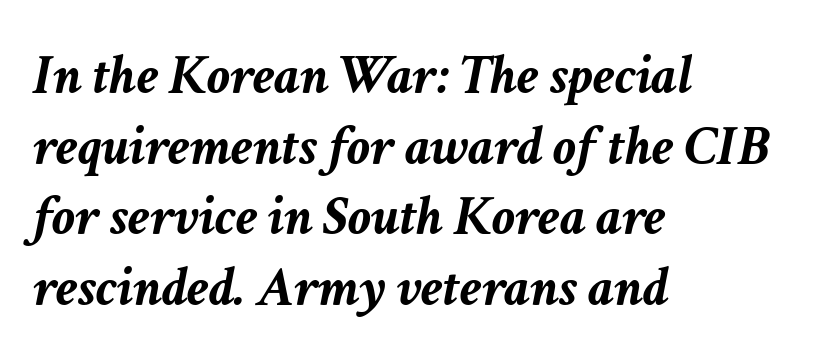
{"italic": "yes", "lean": "right", "slant_degrees": 11, "bold": "yes", "weight": "semibold", "width": "normal", "stroke_contrast": "low", "x_height": "medium", "monospaced": "no", "underline": "no", "align": "left", "line_spacing_ratio": 1.24, "letter_spacing": "normal", "letter_spacing_em": 0.0, "glyph_px": 57}
